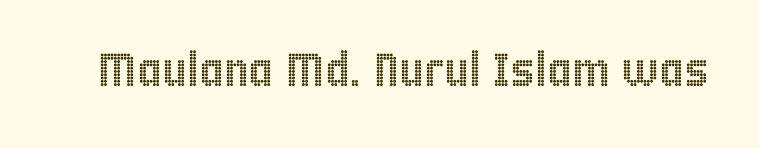
The face used here is rendered with its standard letterfit. The space beneath each line is pristine and unruled. The letters stand upright; this is a roman face. You could not count columns in this text — the font is proportionally spaced.
